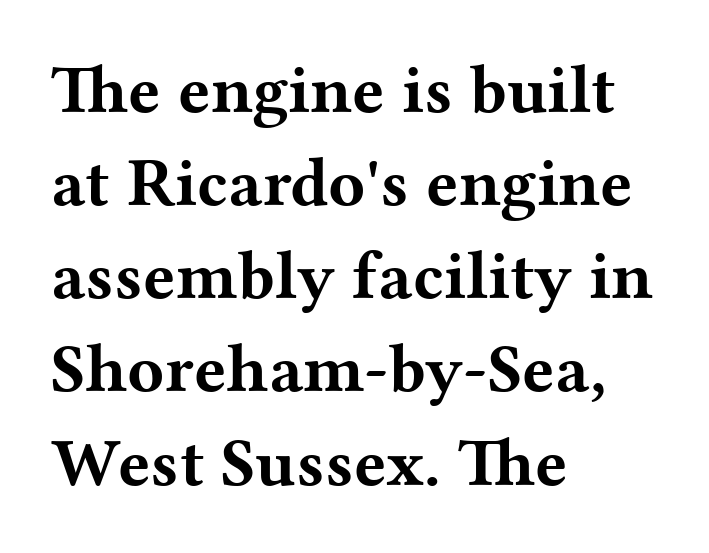
Q: Is the text bold? A: Yes.
Q: Is the text italic (slanted)? A: No, it is upright.
Q: Is the typeface a serif or a sans-serif typeface? A: Serif.
Q: Is the text underlined? A: No.
Q: How is the paragraph aligned? A: Left-aligned.
Q: Is the spacing between letters normal or unusually wide? A: Normal.
Q: Is the spacing between lines tight, normal or loose? A: Normal.
Q: Width (condensed, normal, or wide)? A: Wide.
Q: Stroke contrast? A: Medium.
Q: x-height? A: Medium.
Q: Monospaced? A: No.
